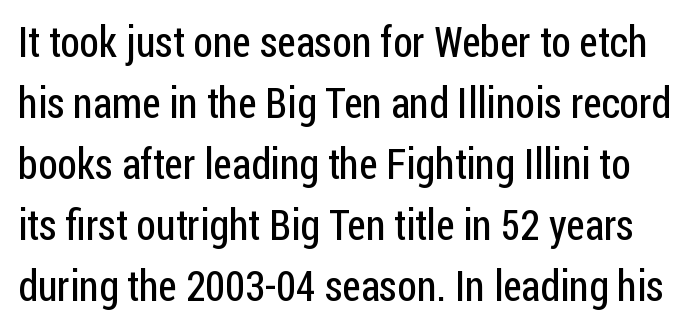
{"serif": "no", "italic": "no", "bold": "no", "weight": "regular", "width": "condensed", "stroke_contrast": "low", "x_height": "medium", "monospaced": "no", "underline": "no", "line_spacing": "normal", "line_spacing_ratio": 1.45, "letter_spacing": "normal", "letter_spacing_em": 0.0, "glyph_px": 42}
